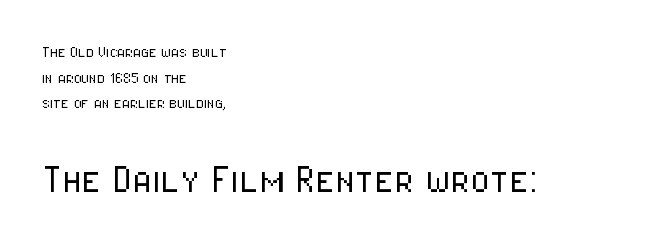
The image shows 45 px light, condensed sans-serif type, upright; set left-aligned, normal line spacing (1.42x), normal letter spacing, not underlined; the second (bottom) block is 2.5x larger; low stroke contrast and a medium x-height.
